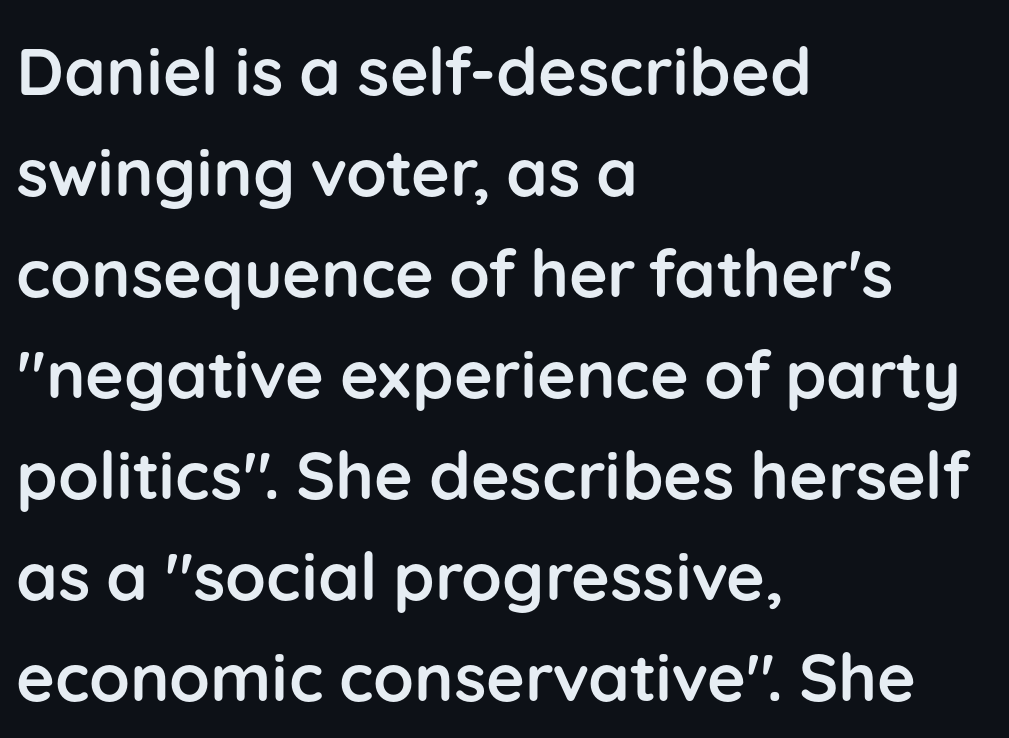
{"serif": "no", "italic": "no", "bold": "yes", "weight": "semibold", "width": "normal", "stroke_contrast": "low", "x_height": "medium", "monospaced": "no", "underline": "no", "align": "left", "line_spacing": "normal", "line_spacing_ratio": 1.53, "letter_spacing": "normal", "letter_spacing_em": 0.0, "glyph_px": 66}
